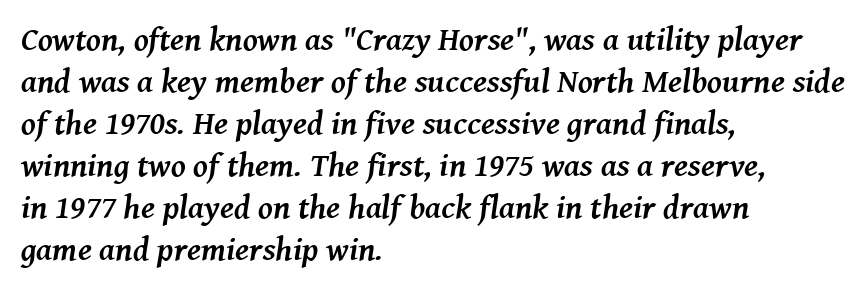
The image shows 33 px semibold serif type, italic (leaning right); set left-aligned, normal line spacing (1.27x), normal letter spacing, not underlined; medium stroke contrast and a medium x-height.
